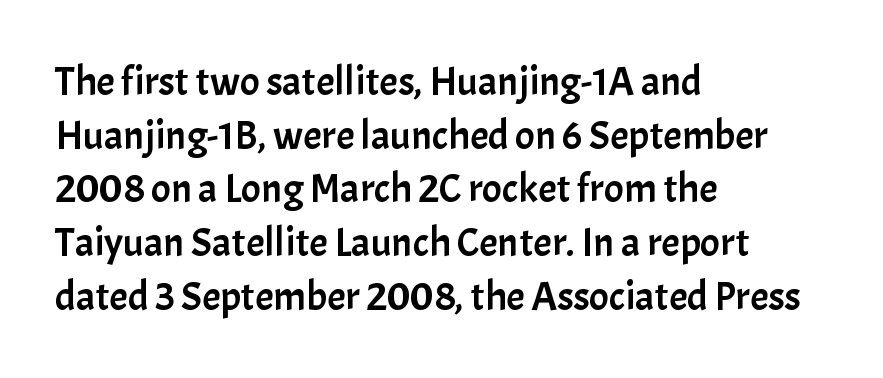
The image shows 41 px sans-serif type, upright; set left-aligned, normal line spacing (1.31x), normal letter spacing, not underlined; low stroke contrast and a medium x-height.
